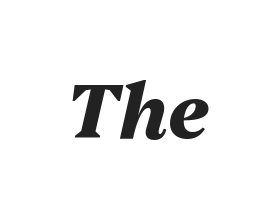
Q: Is the text bold? A: Yes.
Q: Is the text italic (slanted)? A: Yes, it leans right by about 13 degrees.
Q: Is the text underlined? A: No.
Q: Is the spacing between letters normal or unusually wide? A: Normal.
Q: Width (condensed, normal, or wide)? A: Normal.
Q: Stroke contrast? A: Medium.
Q: x-height? A: Medium.
Q: Monospaced? A: No.
